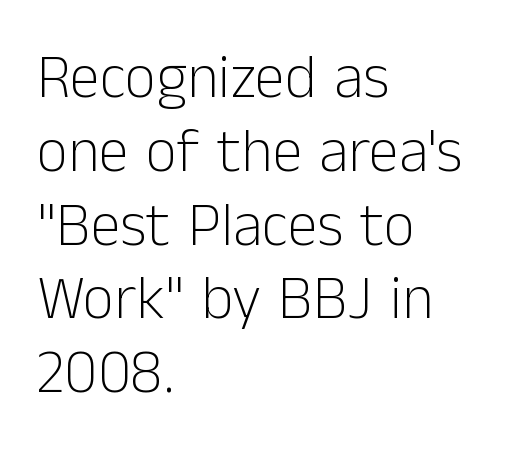
You could not count columns in this text — the font is proportionally spaced. Think standard paragraph weight, or any step lighter than that. I'd call this a sans setting — the letters go barefoot. Leftover space on each line is placed entirely after the last word.
